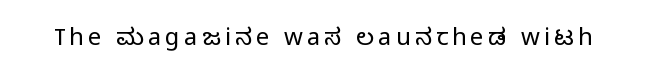
{"italic": "no", "bold": "no", "underline": "no", "glyph_px": 24}
